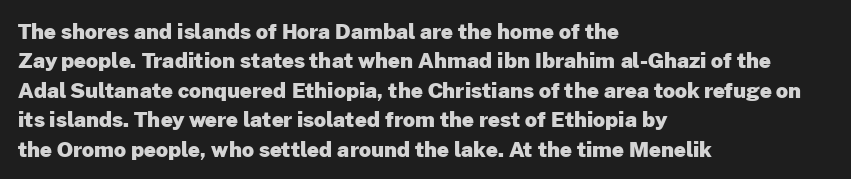
The image shows 21 px bold type, upright; set left-aligned, normal line spacing (1.4x), normal letter spacing, not underlined.
